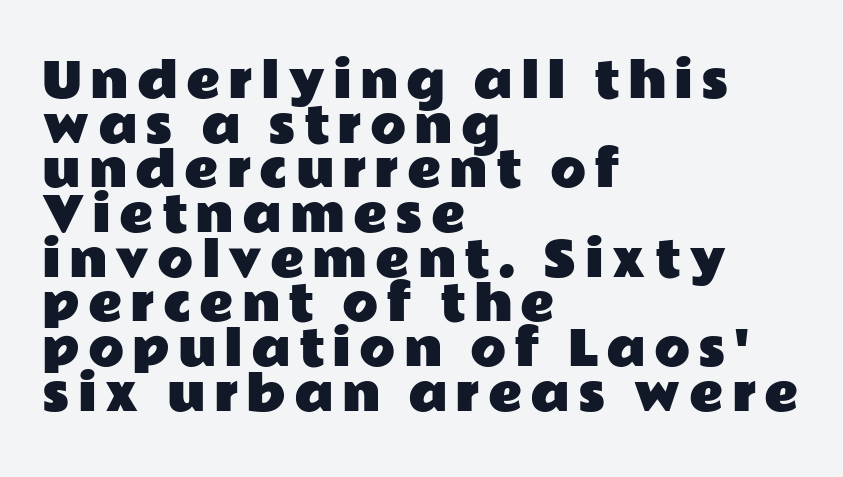
{"serif": "no", "italic": "no", "width": "wide", "stroke_contrast": "low", "x_height": "medium", "monospaced": "no", "underline": "no", "align": "left", "line_spacing": "tight", "line_spacing_ratio": 0.95, "glyph_px": 47}
